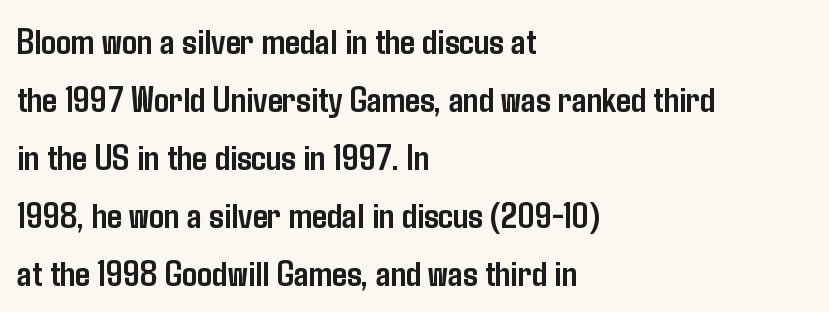
Q: Is the text bold? A: Yes.
Q: Is the text italic (slanted)? A: No, it is upright.
Q: Is the typeface a serif or a sans-serif typeface? A: Sans-serif.
Q: Is the text underlined? A: No.
Q: How is the paragraph aligned? A: Left-aligned.
Q: Is the spacing between letters normal or unusually wide? A: Normal.
Q: Is the spacing between lines tight, normal or loose? A: Normal.
Q: Width (condensed, normal, or wide)? A: Condensed.
Q: Stroke contrast? A: Low.
Q: x-height? A: Medium.
Q: Monospaced? A: No.
